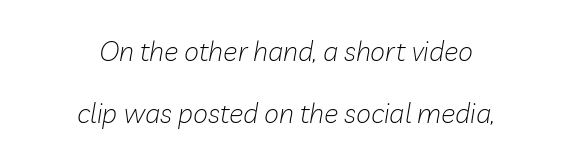
{"italic": "yes", "lean": "right", "slant_degrees": 10, "bold": "no", "underline": "no", "align": "center", "line_spacing": "loose", "line_spacing_ratio": 2.29, "letter_spacing": "normal", "letter_spacing_em": 0.0, "glyph_px": 27}
